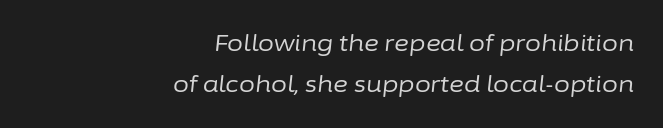
The space directly below the letters is spotless. These lines stack with their right ends in a neat column. In terms of letterspacing, this is plain default setting. These glyphs show unthickened strokes, regular width or finer.
